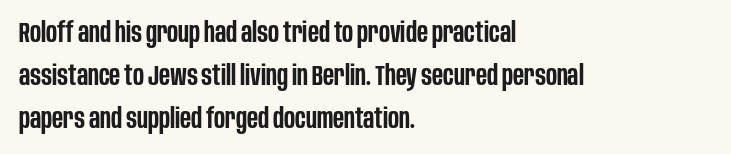
{"serif": "no", "italic": "no", "bold": "semi", "weight": "semibold", "width": "condensed", "stroke_contrast": "low", "x_height": "large", "monospaced": "no", "underline": "no", "align": "left", "line_spacing": "normal", "line_spacing_ratio": 1.53, "letter_spacing": "normal", "letter_spacing_em": 0.0, "glyph_px": 28}
